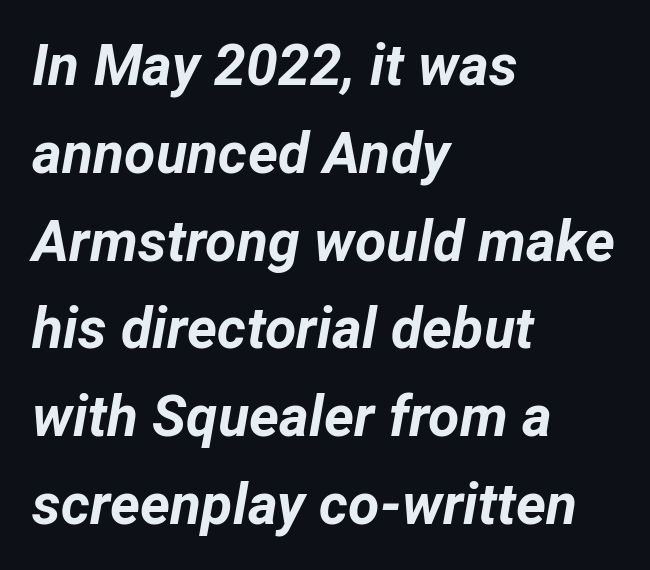
Q: Is the text bold? A: Yes.
Q: Is the text italic (slanted)? A: Yes, it leans right by about 12 degrees.
Q: Is the text underlined? A: No.
Q: How is the paragraph aligned? A: Left-aligned.
Q: Is the spacing between letters normal or unusually wide? A: Normal.
Q: Is the spacing between lines tight, normal or loose? A: Normal.
Q: Width (condensed, normal, or wide)? A: Normal.
Q: Stroke contrast? A: Low.
Q: x-height? A: Medium.
Q: Monospaced? A: No.
